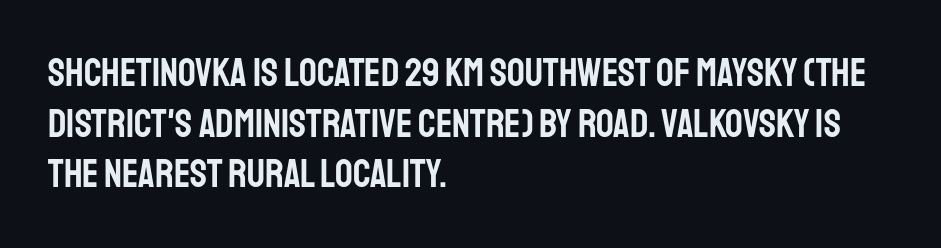
The image shows 39 px condensed sans-serif type, upright; set left-aligned, normal line spacing (1.3x), normal letter spacing, not underlined; low stroke contrast and a large x-height.
